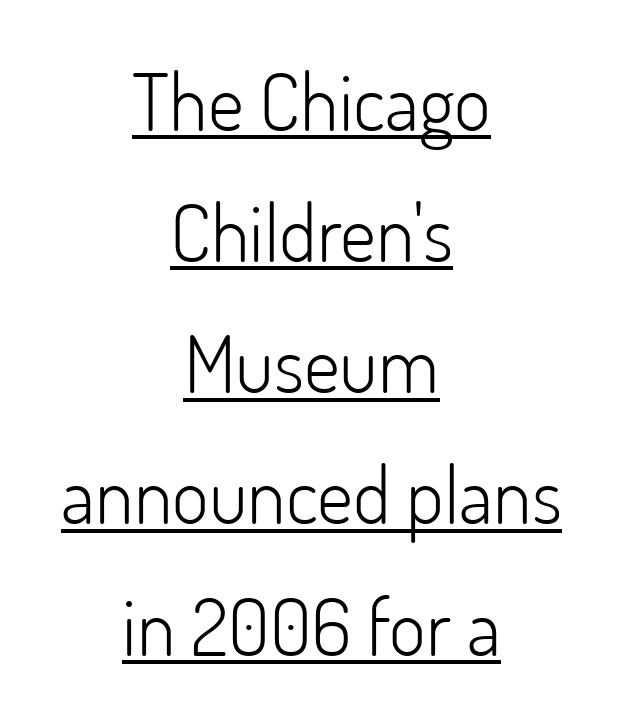
{"serif": "no", "italic": "no", "bold": "no", "weight": "light", "width": "normal", "stroke_contrast": "low", "x_height": "small", "monospaced": "no", "underline": "yes", "align": "center", "line_spacing": "normal", "line_spacing_ratio": 1.66, "letter_spacing": "normal", "letter_spacing_em": 0.0, "glyph_px": 79}
